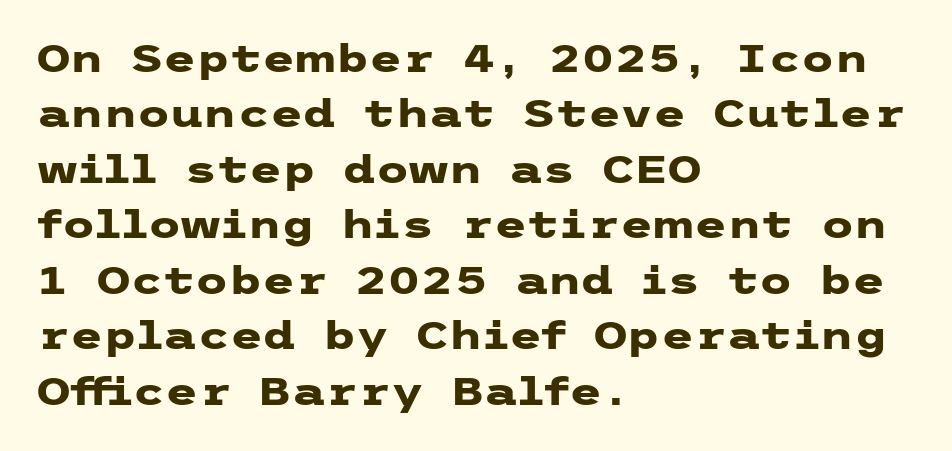
Q: Is the text bold? A: Yes.
Q: Is the text italic (slanted)? A: No, it is upright.
Q: Is the typeface a serif or a sans-serif typeface? A: Sans-serif.
Q: Is the text underlined? A: No.
Q: How is the paragraph aligned? A: Left-aligned.
Q: Is the spacing between letters normal or unusually wide? A: Normal.
Q: Is the spacing between lines tight, normal or loose? A: Normal.
Q: Width (condensed, normal, or wide)? A: Wide.
Q: Stroke contrast? A: Low.
Q: x-height? A: Medium.
